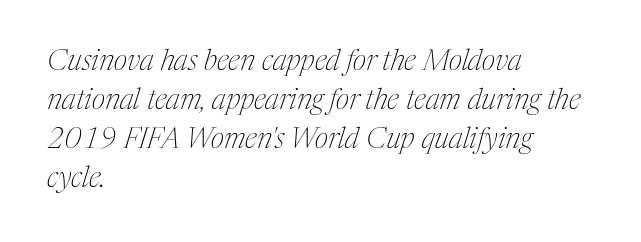
{"serif": "yes", "italic": "yes", "lean": "right", "slant_degrees": 17, "bold": "no", "weight": "thin", "width": "condensed", "stroke_contrast": "medium", "x_height": "medium", "monospaced": "no", "underline": "no", "align": "left", "line_spacing": "normal", "line_spacing_ratio": 1.35, "letter_spacing": "normal", "letter_spacing_em": 0.0, "glyph_px": 29}
